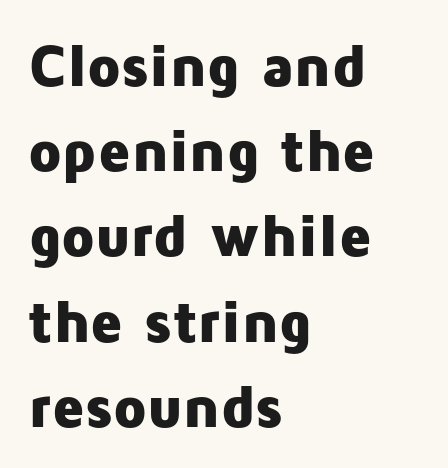
{"serif": "no", "italic": "no", "bold": "yes", "weight": "heavy", "width": "normal", "stroke_contrast": "low", "x_height": "medium", "monospaced": "no", "underline": "no", "align": "left", "line_spacing": "normal", "line_spacing_ratio": 1.42, "letter_spacing": "normal", "letter_spacing_em": 0.0, "glyph_px": 60}
